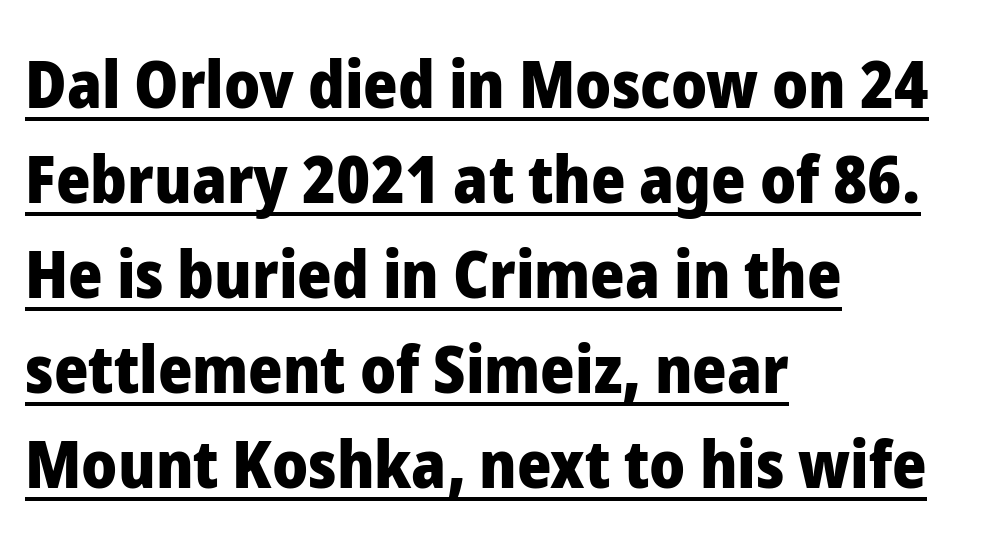
{"serif": "no", "italic": "no", "bold": "yes", "weight": "heavy", "width": "normal", "stroke_contrast": "low", "x_height": "medium", "monospaced": "no", "underline": "yes", "align": "left", "line_spacing": "normal", "line_spacing_ratio": 1.44, "letter_spacing": "normal", "letter_spacing_em": 0.0, "glyph_px": 66}
